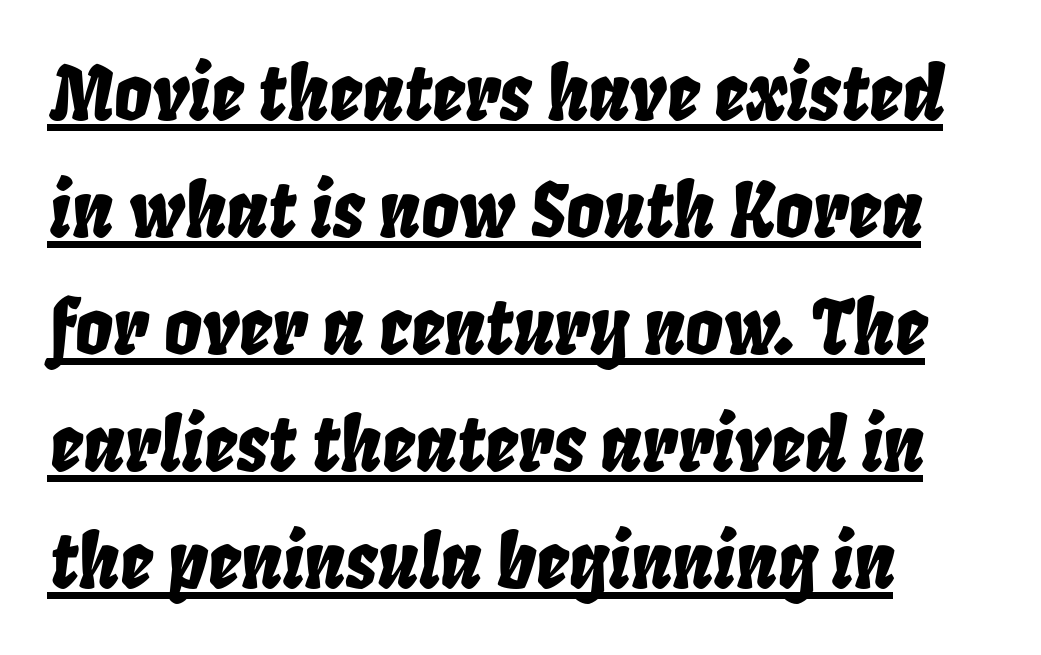
{"italic": "yes", "lean": "right", "slant_degrees": 8, "width": "condensed", "stroke_contrast": "low", "x_height": "large", "monospaced": "no", "underline": "yes", "align": "left", "line_spacing": "normal", "line_spacing_ratio": 1.58, "letter_spacing": "normal", "letter_spacing_em": 0.0, "glyph_px": 74}
